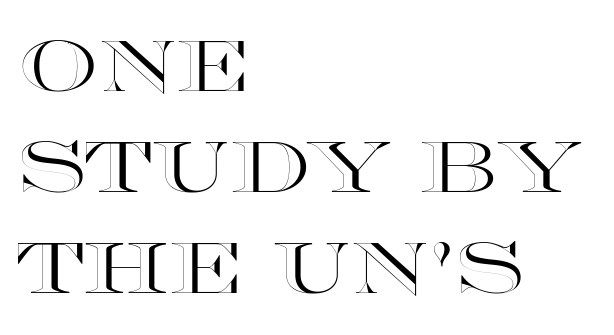
The image shows 71 px wide type, upright; set left-aligned, normal line spacing (1.42x), normal letter spacing, not underlined; a large x-height.
